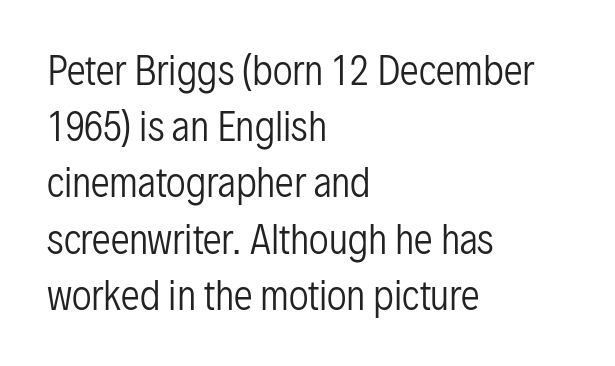
The image shows 38 px regular-weight, condensed sans-serif type, upright; set left-aligned, normal line spacing (1.48x), normal letter spacing, not underlined; low stroke contrast and a medium x-height.
